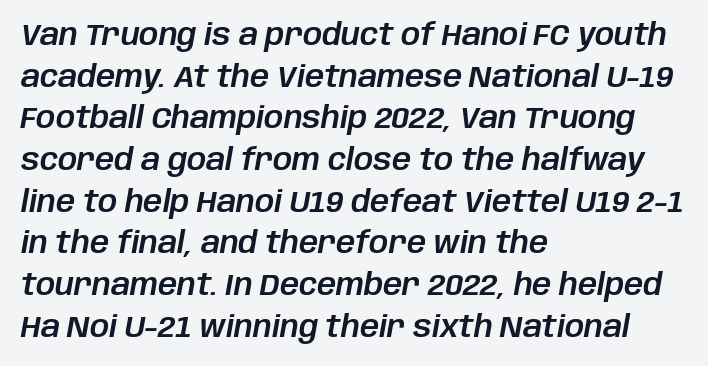
Q: Is the text italic (slanted)? A: Yes, it leans right by about 10 degrees.
Q: Is the text underlined? A: No.
Q: How is the paragraph aligned? A: Left-aligned.
Q: Is the spacing between letters normal or unusually wide? A: Normal.
Q: Is the spacing between lines tight, normal or loose? A: Normal.
Q: Width (condensed, normal, or wide)? A: Normal.
Q: Stroke contrast? A: Low.
Q: x-height? A: Large.
Q: Monospaced? A: No.
